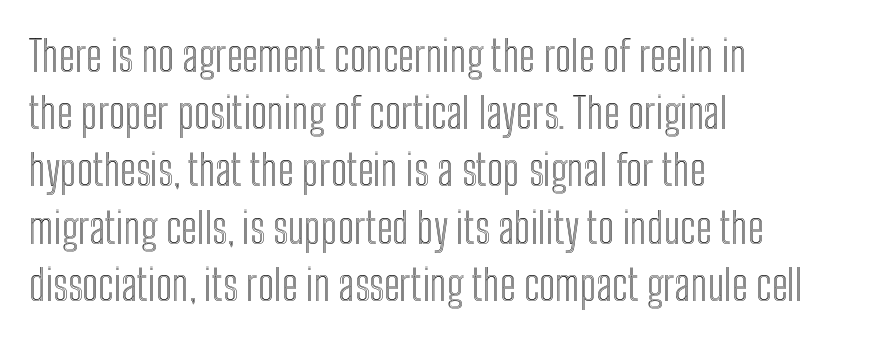
Reading down the block, your eye returns to a fixed left position each line. Compared with typical paragraphs, the rows here are spaced about the same. This sample has the flowing, uneven cadence of proportional lettering. The line texture is even and compact thanks to regular tracking.
